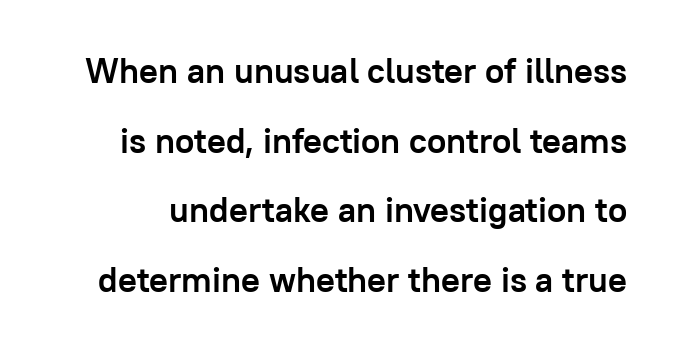
The image shows 35 px semibold sans-serif type, upright; set loose line spacing (1.99x), normal letter spacing, not underlined; low stroke contrast and a medium x-height.
